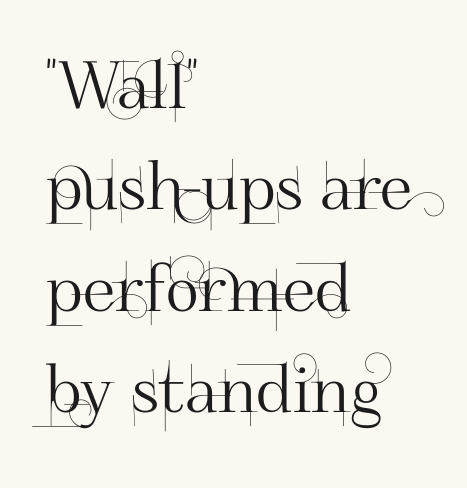
The image shows 65 px sans-serif type, upright; set left-aligned, normal line spacing (1.56x), normal letter spacing, not underlined; high stroke contrast and a small x-height.
